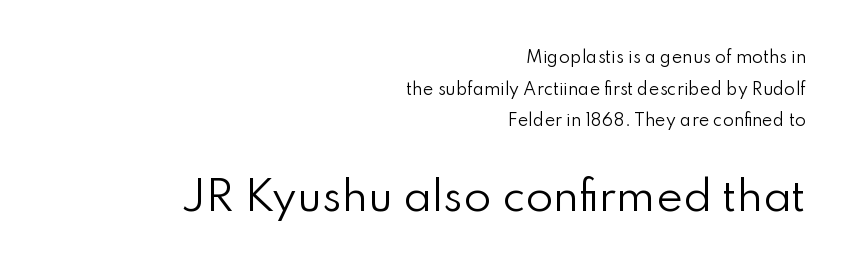
Notice how the stems are strictly vertical — no italics here. Two sizes are in play, and the larger belongs to the second block. Weight: in the light-to-regular range. The glyphs in this specimen are sans serif.
